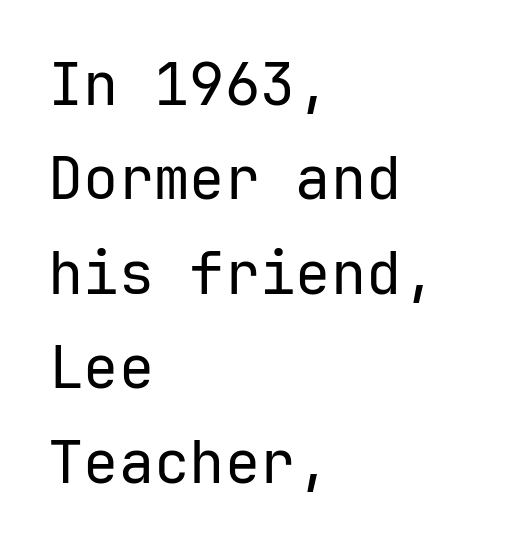
The image shows 59 px regular-weight sans-serif type, upright; set left-aligned, normal line spacing (1.6x), normal letter spacing, not underlined; low stroke contrast and a medium x-height.
